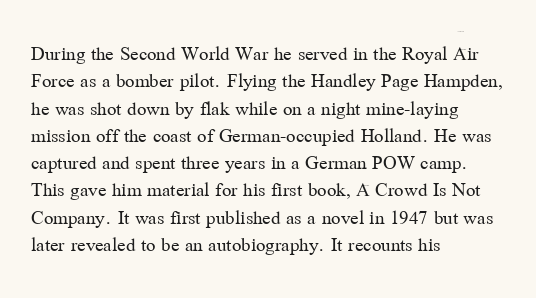
Reading down the block, your eye returns to a fixed left position each line. The weight tops out at a normal text grade. Interline gaps are of average width in this sample. The letters sit at their default tracking, neither squeezed nor spread.
